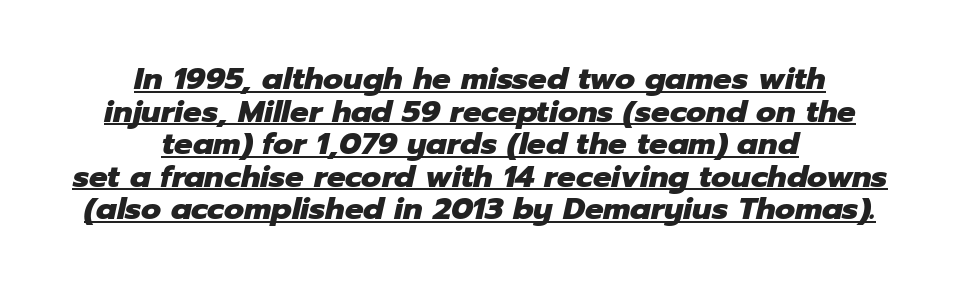
The paragraph has two soft edges and a firm central axis. Does a line run under the words? Yes, clearly. You can tell it's italic because the verticals aren't actually vertical. These lines are rendered in a variable-pitch font. Students, observe: this is what under-led, compact text looks like.
